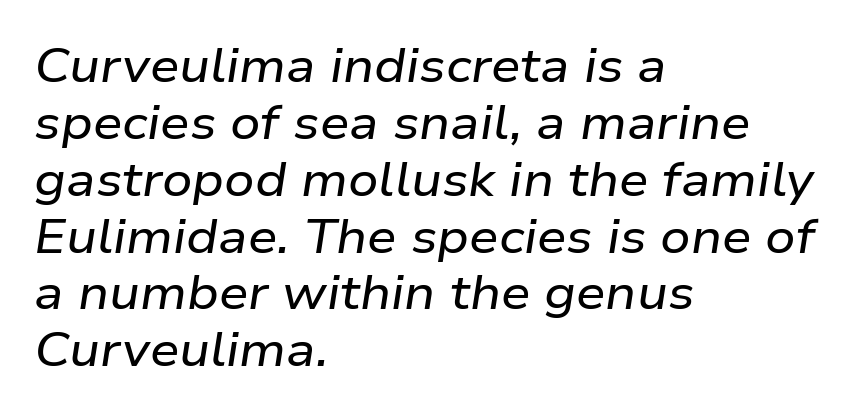
These lines are rendered in a variable-pitch font. Layout note: lines flush left. Look at the tracking — it's just the regular setting, nothing added. You can tell it's italic because the verticals aren't actually vertical. Descenders are the only things crossing below the line.
